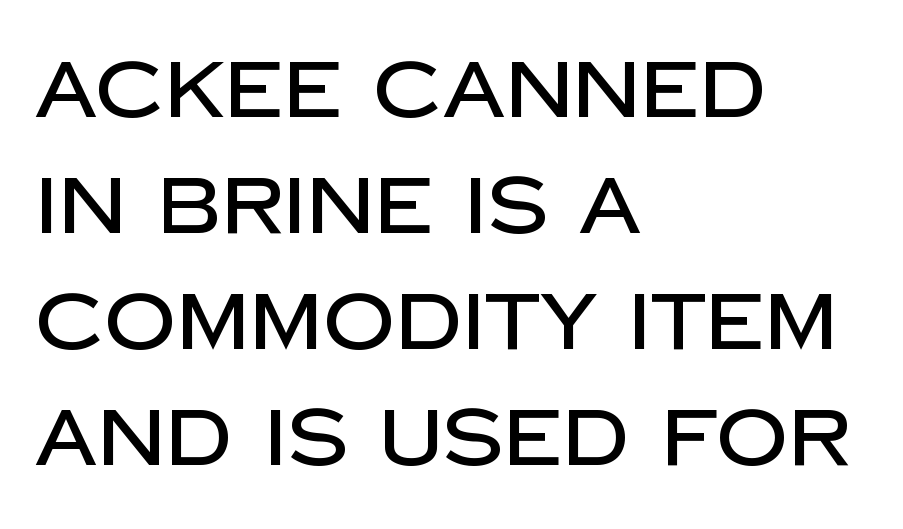
{"serif": "no", "italic": "no", "width": "normal", "stroke_contrast": "low", "x_height": "large", "monospaced": "no", "underline": "no", "align": "left", "line_spacing": "normal", "line_spacing_ratio": 1.47, "letter_spacing": "normal", "letter_spacing_em": 0.0, "glyph_px": 79}
